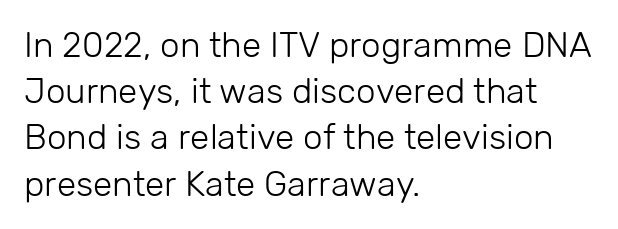
Summary of vertical rhythm: regular, with standard interline spacing. Students, note that the glyphs here touch the page at normal intervals. The specimen omits any rule beneath the text block's lines. Weight: regular or lighter. The specimen reads as upright at a glance. Teacher's note: observe the even left margin — that is flush-left alignment.
